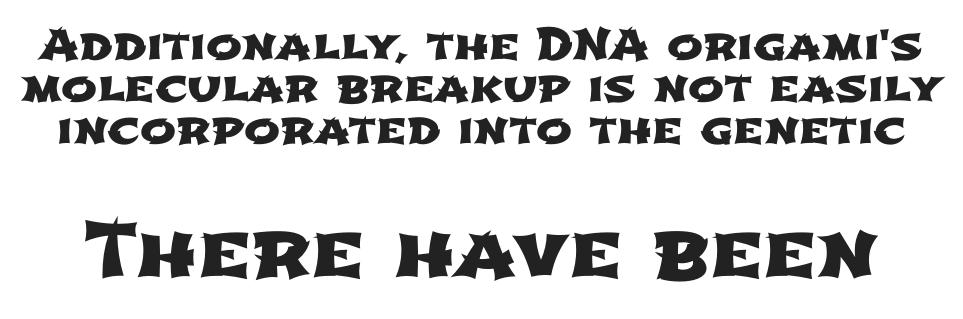
{"serif": "no", "width": "wide", "stroke_contrast": "low", "x_height": "medium", "monospaced": "no", "underline": "no", "line_spacing": "tight", "line_spacing_ratio": 0.98, "letter_spacing": "normal", "letter_spacing_em": 0.0, "larger_block": "second", "size_ratio": 1.74, "glyph_px": 75}
